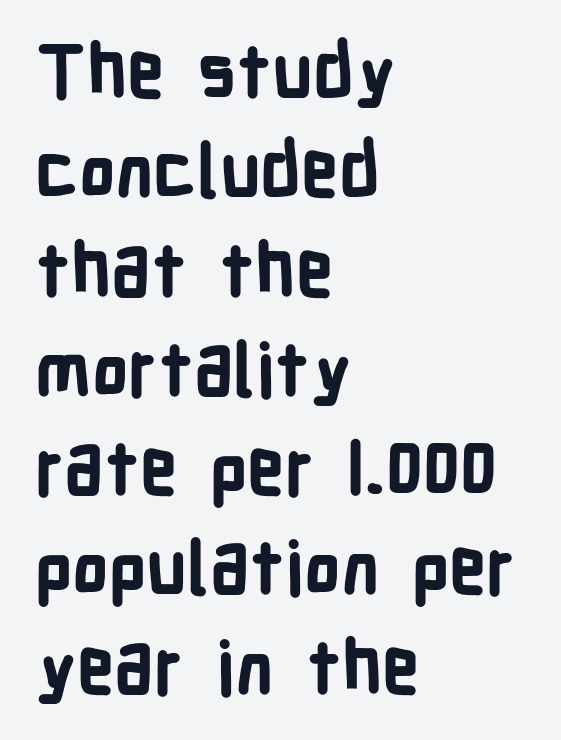
The foot of each line stays bare and open. Summary of vertical rhythm: regular, with standard interline spacing. Serifs: no, the terminals of the letterforms are clean. Which margin do the lines hug? The left one — the right edge is uneven. The specimen reads as upright at a glance. These lines are rendered in a variable-pitch font.
